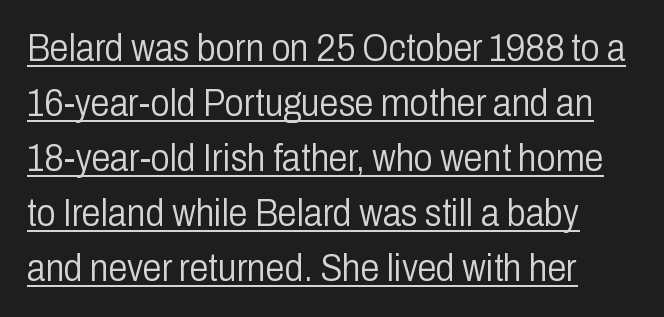
The image shows 38 px light, condensed sans-serif type, upright; set normal line spacing (1.45x), normal letter spacing, underlined; low stroke contrast and a medium x-height.
